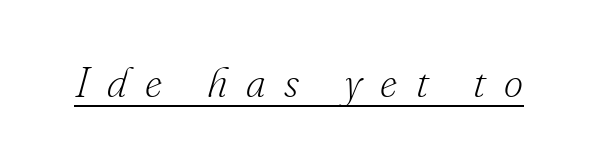
The image shows 42 px light serif type, italic (leaning right); set unusually wide letter spacing (+0.44 em), underlined; low stroke contrast and a small x-height.
